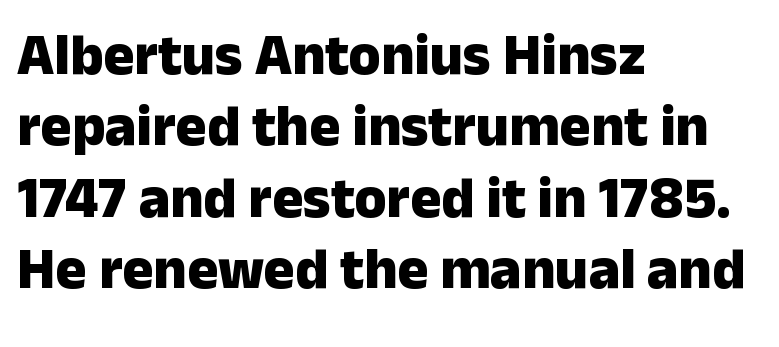
The image shows 58 px heavy sans-serif type, upright; set left-aligned, line spacing 1.23x, normal letter spacing, not underlined; low stroke contrast and a medium x-height.
